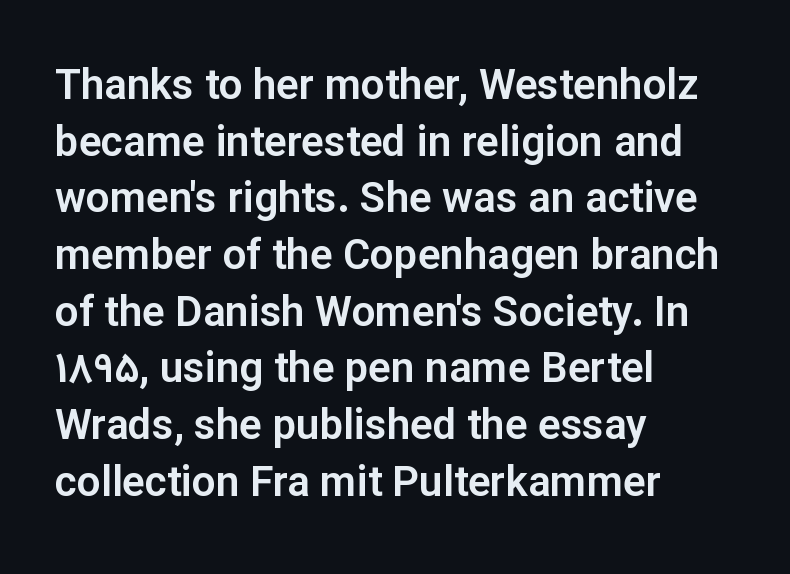
The space beneath each line is pristine and unruled. Unlike a traditional serif, this face leaves its strokes unadorned. Ordinary non-slanted type is in use. Leading: standard. The face used here is proportionally spaced, like ordinary book or web type. Honestly, the letter spacing is just normal — you wouldn't notice it.
